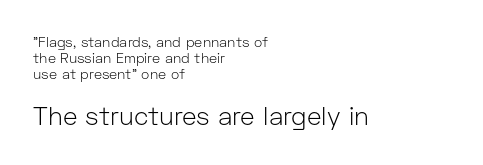
Honestly, there is no underline to notice here at all. The letters in the lower block stand taller than those in the block above. Visually the block forms a straight wall on the left and a jagged coastline on the right. Baseline-to-baseline distance is barely more than the letter height.
